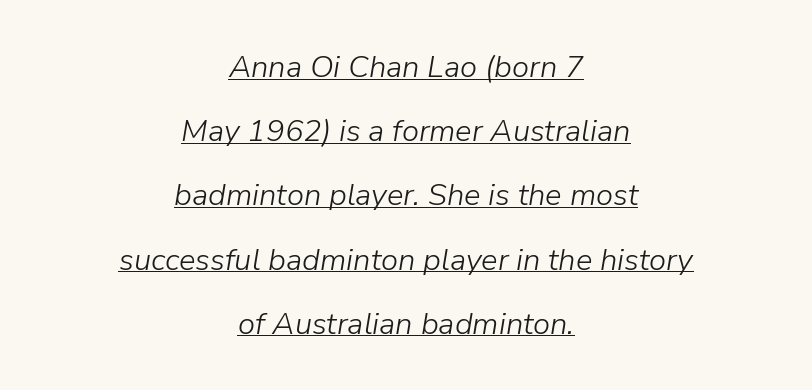
{"italic": "yes", "lean": "right", "slant_degrees": 9, "bold": "no", "weight": "light", "width": "normal", "stroke_contrast": "low", "x_height": "medium", "monospaced": "no", "underline": "yes", "align": "center", "line_spacing": "loose", "line_spacing_ratio": 2.07, "letter_spacing": "normal", "letter_spacing_em": 0.0, "glyph_px": 31}
